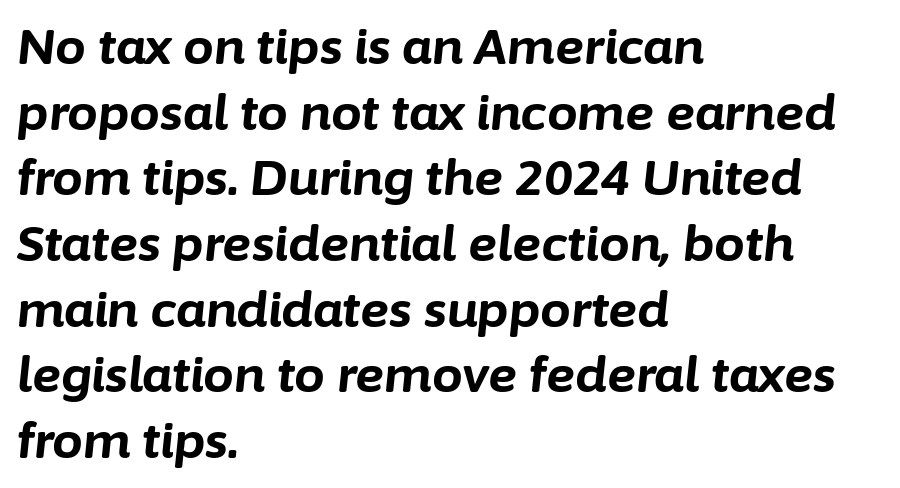
{"italic": "yes", "lean": "right", "slant_degrees": 6, "bold": "yes", "weight": "bold", "width": "normal", "stroke_contrast": "low", "x_height": "medium", "monospaced": "no", "underline": "no", "align": "left", "line_spacing": "normal", "line_spacing_ratio": 1.34, "letter_spacing": "normal", "letter_spacing_em": 0.0, "glyph_px": 49}
